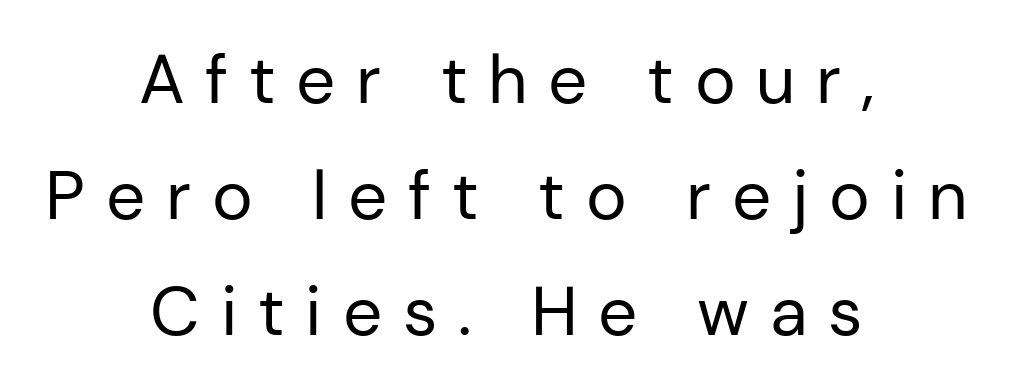
Q: Is the text bold? A: No.
Q: Is the text italic (slanted)? A: No, it is upright.
Q: Is the typeface a serif or a sans-serif typeface? A: Sans-serif.
Q: Is the text underlined? A: No.
Q: How is the paragraph aligned? A: Centered.
Q: Is the spacing between letters normal or unusually wide? A: Unusually wide.
Q: Is the spacing between lines tight, normal or loose? A: Normal.
Q: Width (condensed, normal, or wide)? A: Normal.
Q: Stroke contrast? A: Low.
Q: x-height? A: Medium.
Q: Monospaced? A: No.
